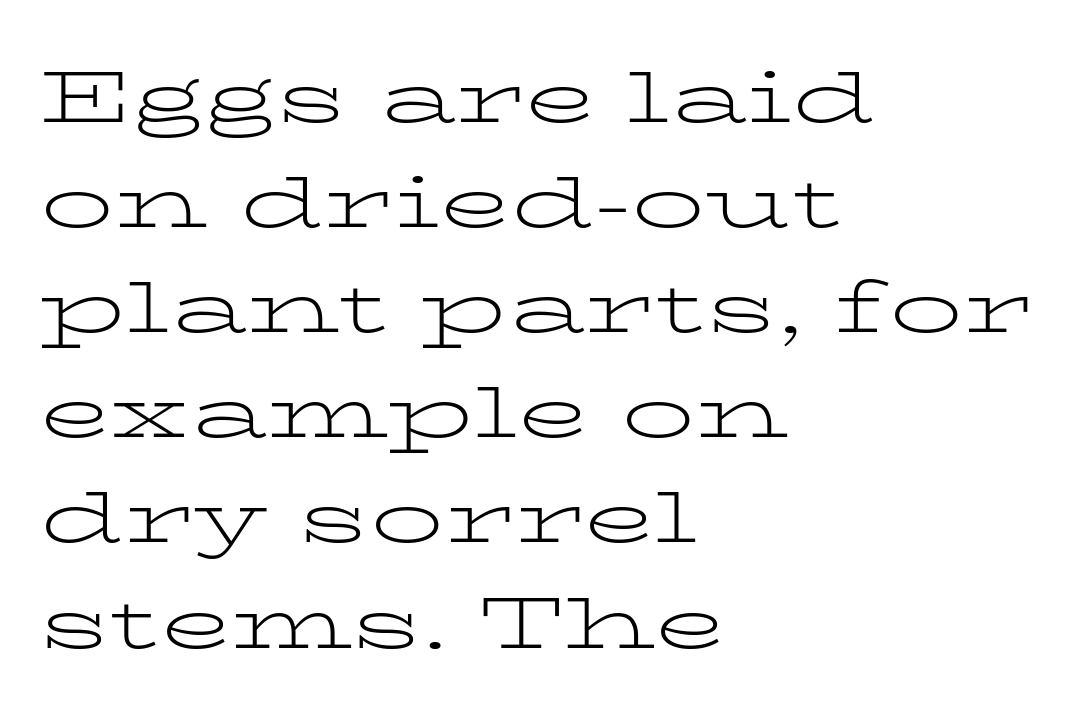
{"serif": "yes", "italic": "no", "bold": "no", "weight": "light", "width": "wide", "stroke_contrast": "low", "x_height": "medium", "monospaced": "no", "underline": "no", "align": "left", "line_spacing": "normal", "line_spacing_ratio": 1.44, "letter_spacing": "normal", "letter_spacing_em": 0.0, "glyph_px": 73}
